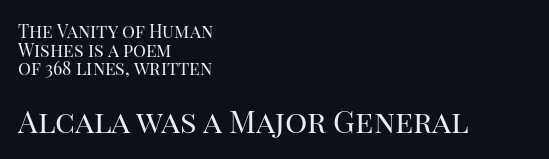
Q: Is the text bold? A: No.
Q: Is the text italic (slanted)? A: No, it is upright.
Q: Is the typeface a serif or a sans-serif typeface? A: Serif.
Q: Is the text underlined? A: No.
Q: How is the paragraph aligned? A: Left-aligned.
Q: Is the spacing between letters normal or unusually wide? A: Normal.
Q: Is the spacing between lines tight, normal or loose? A: Tight.
Q: Which block of text is set in a larger size, the first (top) or the second (bottom)? A: The second (bottom) one.
Q: Width (condensed, normal, or wide)? A: Normal.
Q: Stroke contrast? A: High.
Q: x-height? A: Large.
Q: Monospaced? A: No.
